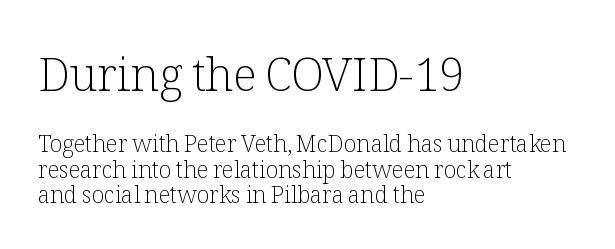
Q: Is the text bold? A: No.
Q: Is the text italic (slanted)? A: No, it is upright.
Q: Is the typeface a serif or a sans-serif typeface? A: Serif.
Q: Is the text underlined? A: No.
Q: How is the paragraph aligned? A: Left-aligned.
Q: Is the spacing between letters normal or unusually wide? A: Normal.
Q: Is the spacing between lines tight, normal or loose? A: Tight.
Q: Which block of text is set in a larger size, the first (top) or the second (bottom)? A: The first (top) one.
Q: Width (condensed, normal, or wide)? A: Normal.
Q: Stroke contrast? A: Low.
Q: x-height? A: Medium.
Q: Monospaced? A: No.
